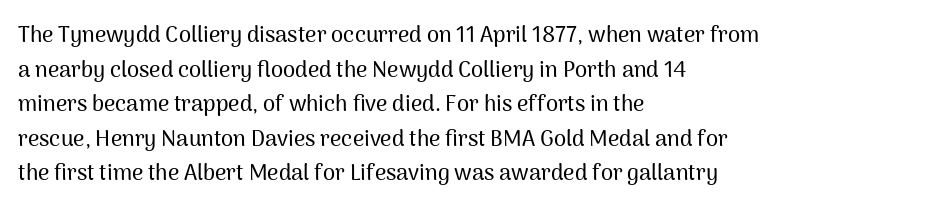
The setting favours the left margin, as ordinary paragraphs usually do. The letters stand straight up with perfectly vertical stems. Baseline-to-baseline distance is the conventional proportion of letter height. Beneath every word, the page is bare. Is the letter spacing exaggerated? No — it looks like the ordinary default.
